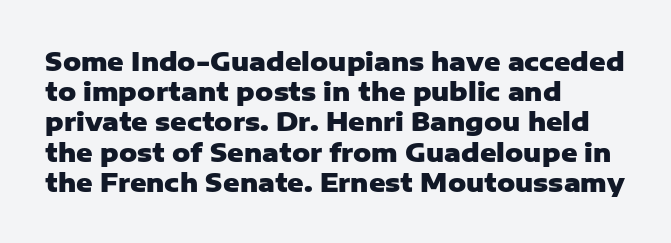
Q: Is the text bold? A: Yes.
Q: Is the text italic (slanted)? A: No, it is upright.
Q: Is the text underlined? A: No.
Q: How is the paragraph aligned? A: Left-aligned.
Q: Is the spacing between letters normal or unusually wide? A: Normal.
